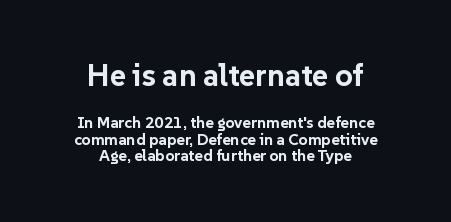
{"serif": "no", "italic": "no", "bold": "yes", "weight": "bold", "width": "normal", "stroke_contrast": "low", "x_height": "medium", "monospaced": "no", "underline": "no", "align": "center", "line_spacing": "tight", "line_spacing_ratio": 1.04, "letter_spacing": "normal", "letter_spacing_em": 0.0, "larger_block": "first", "size_ratio": 1.94, "glyph_px": 31}
